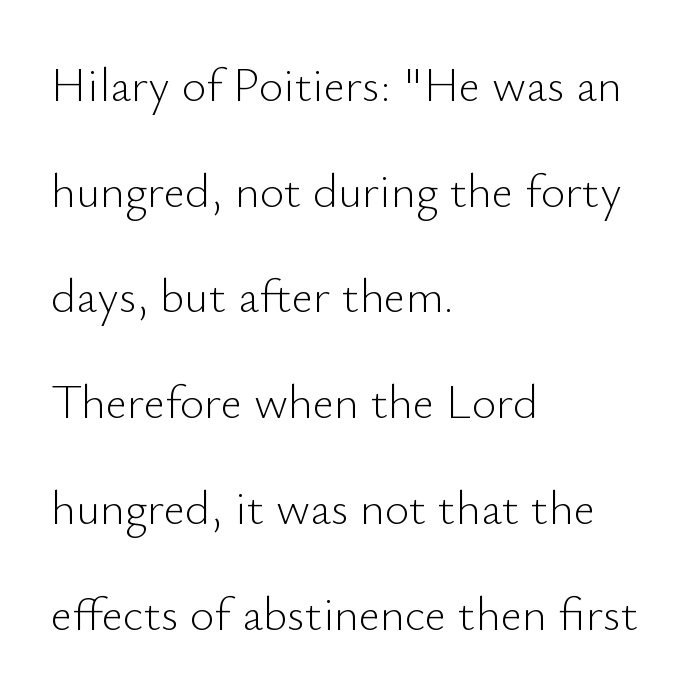
The image shows 47 px light sans-serif type, upright; set left-aligned, loose line spacing (2.25x), normal letter spacing, not underlined; low stroke contrast and a small x-height.
